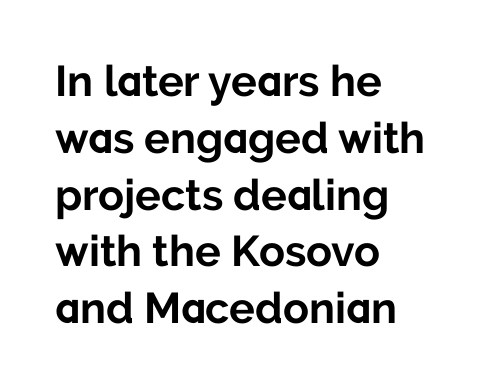
These lines are rendered in a variable-pitch font. Style check: upright. This sample uses a sans-serif face. Notice how the passage keeps a crisp vertical edge on the left only.
